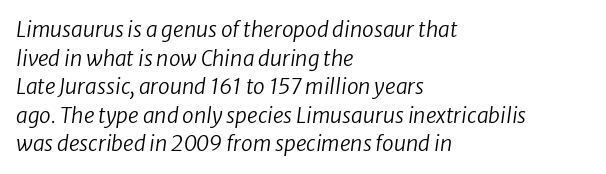
The image shows 21 px text type; set left-aligned, normal line spacing (1.36x), normal letter spacing, not underlined.
